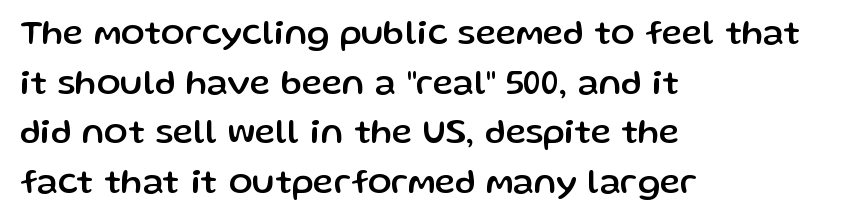
The image shows 35 px sans-serif type, upright; set left-aligned, normal line spacing (1.42x), normal letter spacing, not underlined; low stroke contrast and a medium x-height.
